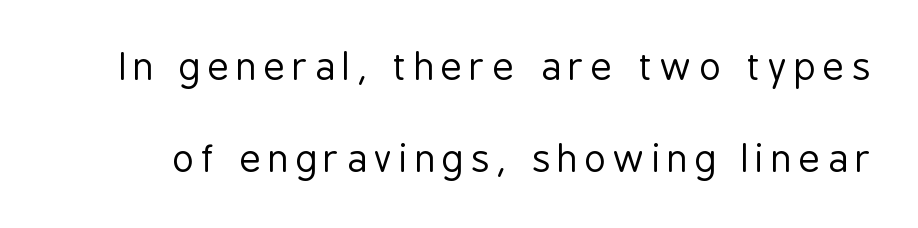
{"serif": "no", "italic": "no", "bold": "no", "weight": "regular", "width": "condensed", "stroke_contrast": "low", "x_height": "medium", "monospaced": "no", "underline": "no", "line_spacing": "loose", "line_spacing_ratio": 2.49, "glyph_px": 37}
